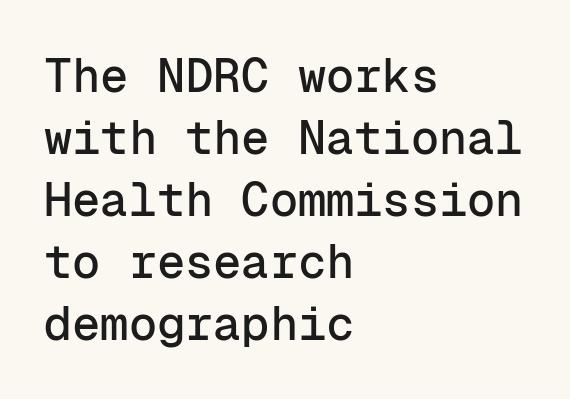
The gap between lines stays unmarked. Serifs: no, the terminals of the letterforms are clean. Compared with typical body copy, the letter spacing here is the same. Does the copy run flush right? No — it runs flush left. The font's upright variant was chosen for this text. Fixed-width glyphs throughout — classic coding-font behaviour.
